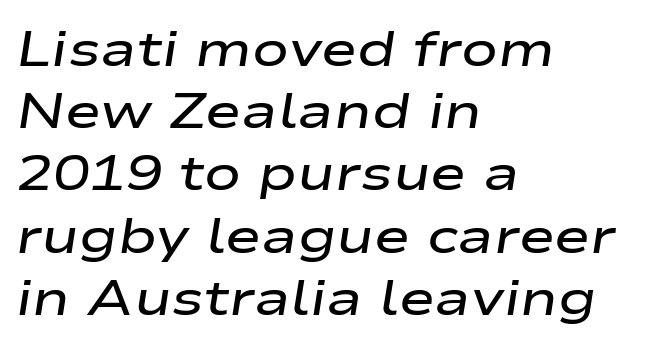
The image shows 49 px semibold, wide type, italic (leaning right); set left-aligned, normal line spacing (1.27x), normal letter spacing, not underlined; low stroke contrast and a medium x-height.
